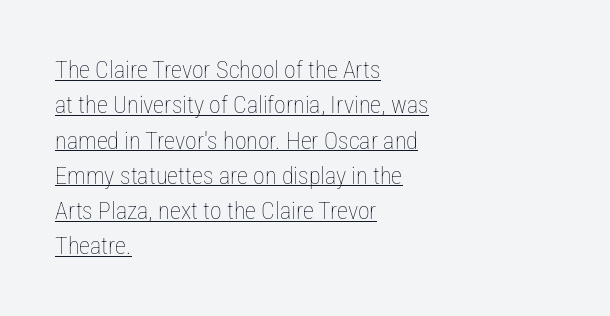
Q: Is the text bold? A: No.
Q: Is the text italic (slanted)? A: No, it is upright.
Q: Is the text underlined? A: Yes.
Q: How is the paragraph aligned? A: Left-aligned.
Q: Is the spacing between letters normal or unusually wide? A: Normal.
Q: Is the spacing between lines tight, normal or loose? A: Normal.
